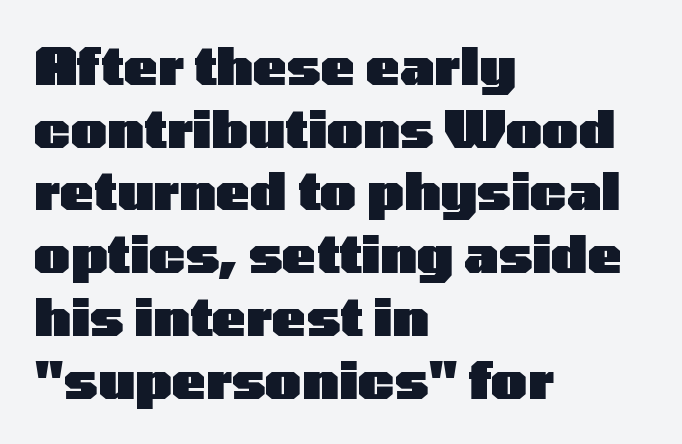
This is heavy type, rendered in bold. Visually the block forms a straight wall on the left and a jagged coastline on the right. A typesetter would call this proportional, since set widths differ per character. The specimen omits any rule beneath the text block's lines. What stands out about the letter spacing? Nothing — it is the standard amount.
